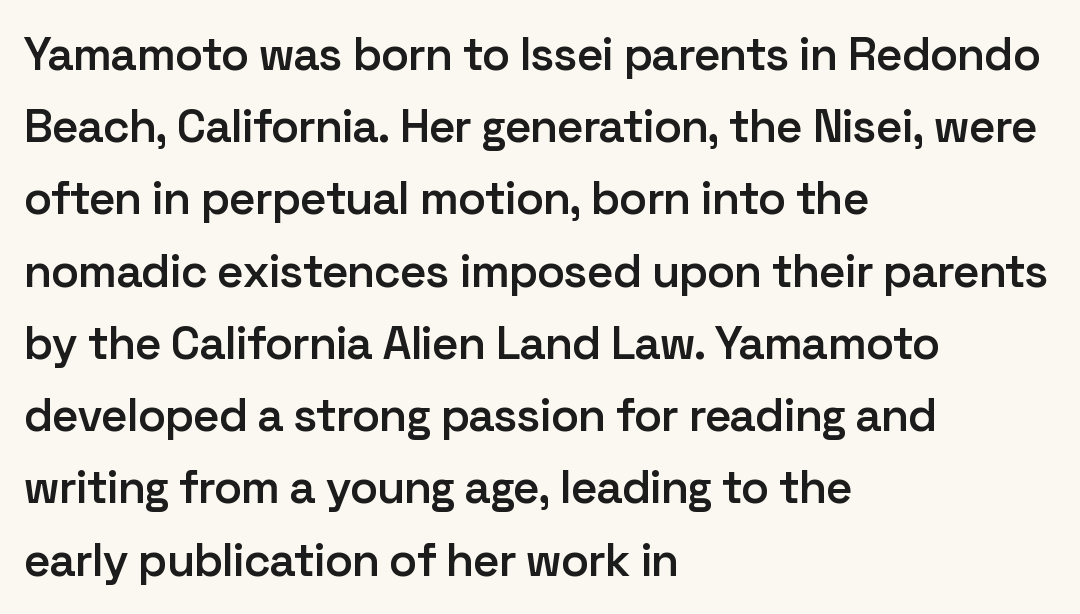
Q: Is the text bold? A: Semi-bold.
Q: Is the text italic (slanted)? A: No, it is upright.
Q: Is the typeface a serif or a sans-serif typeface? A: Sans-serif.
Q: Is the text underlined? A: No.
Q: How is the paragraph aligned? A: Left-aligned.
Q: Is the spacing between letters normal or unusually wide? A: Normal.
Q: Is the spacing between lines tight, normal or loose? A: Normal.
Q: Width (condensed, normal, or wide)? A: Normal.
Q: Stroke contrast? A: Low.
Q: x-height? A: Medium.
Q: Monospaced? A: No.
